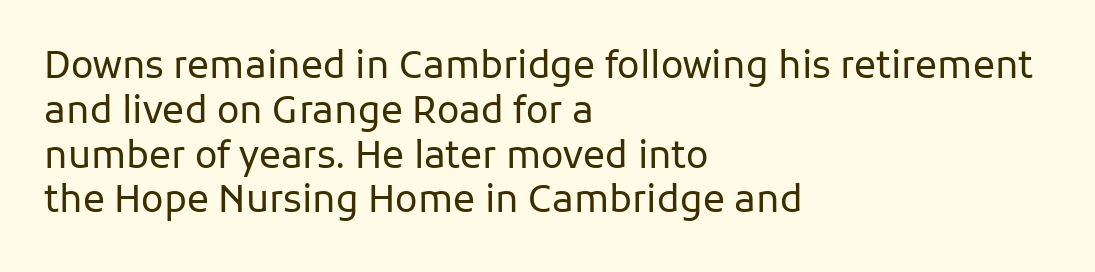
How are the letters spaced? Ordinarily, with no added tracking. A classic flush-left, rag-right setting is used for this passage. A typesetter would label this face a sans. The type sits square on the baseline with zero lean.
